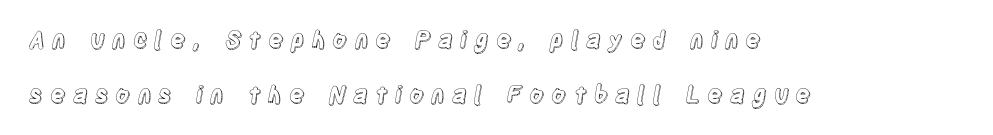
The image shows 23 px text type; set left-aligned, loose line spacing (2.39x), unusually wide letter spacing (+0.3 em), not underlined.
